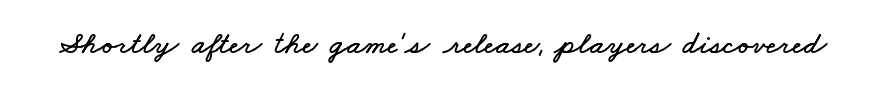
The image shows 32 px wide type; set normal letter spacing, not underlined; low stroke contrast and a small x-height.
